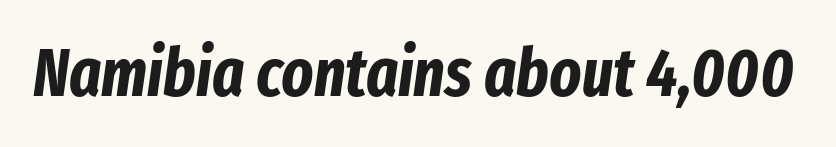
Unmarked baselines from the first word to the last. A typesetter would call this zero additional tracking. The rendering uses natural spacing where letterforms have individual widths. Notice how the stems are inclined rather than vertical — that's the hallmark of italics.
